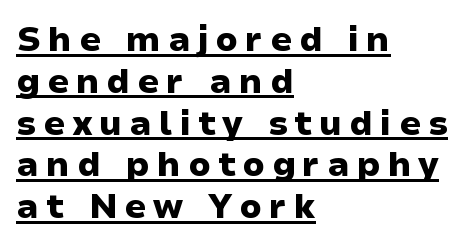
The image shows 34 px heavy, wide sans-serif type, upright; set left-aligned, line spacing 1.23x, unusually wide letter spacing (+0.21 em), underlined; low stroke contrast and a medium x-height.
